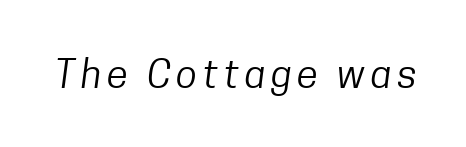
{"serif": "no", "bold": "no", "weight": "regular", "width": "condensed", "stroke_contrast": "low", "x_height": "medium", "monospaced": "no", "underline": "no", "glyph_px": 39}
